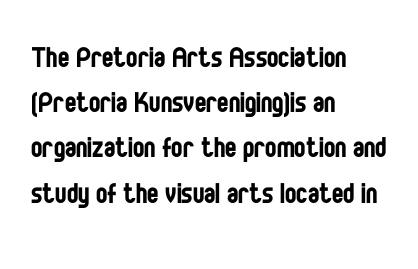
Q: Is the text bold? A: No.
Q: Is the text italic (slanted)? A: No, it is upright.
Q: Is the typeface a serif or a sans-serif typeface? A: Sans-serif.
Q: Is the text underlined? A: No.
Q: How is the paragraph aligned? A: Left-aligned.
Q: Is the spacing between letters normal or unusually wide? A: Normal.
Q: Is the spacing between lines tight, normal or loose? A: Normal.
Q: Width (condensed, normal, or wide)? A: Condensed.
Q: Stroke contrast? A: Low.
Q: x-height? A: Large.
Q: Monospaced? A: No.
